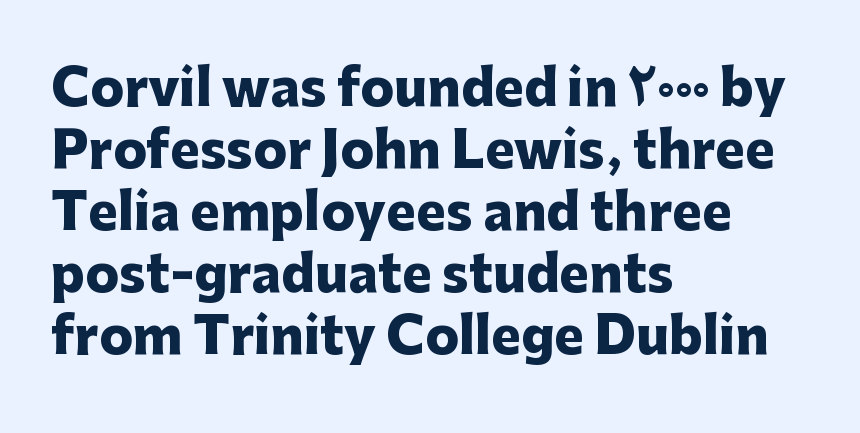
{"serif": "no", "italic": "no", "bold": "yes", "weight": "heavy", "width": "normal", "stroke_contrast": "low", "x_height": "medium", "monospaced": "no", "underline": "no", "align": "left", "line_spacing_ratio": 1.24, "letter_spacing": "normal", "letter_spacing_em": 0.0, "glyph_px": 50}
